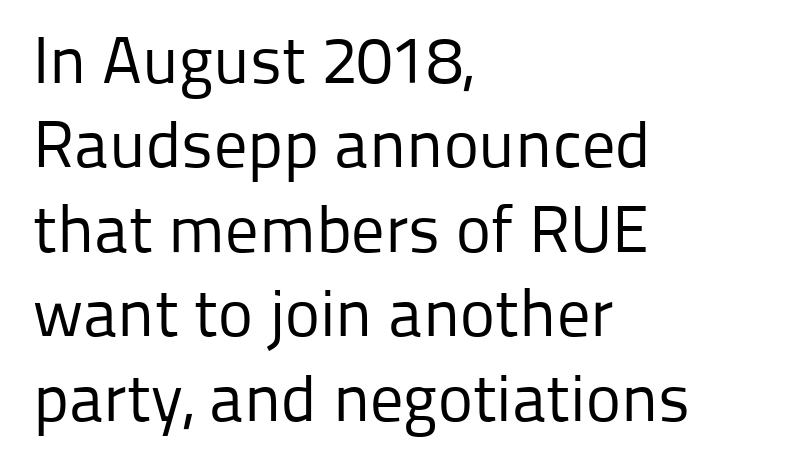
Q: Is the text bold? A: No.
Q: Is the text italic (slanted)? A: No, it is upright.
Q: Is the typeface a serif or a sans-serif typeface? A: Sans-serif.
Q: Is the text underlined? A: No.
Q: How is the paragraph aligned? A: Left-aligned.
Q: Is the spacing between letters normal or unusually wide? A: Normal.
Q: Is the spacing between lines tight, normal or loose? A: Normal.
Q: Width (condensed, normal, or wide)? A: Normal.
Q: Stroke contrast? A: Low.
Q: x-height? A: Medium.
Q: Monospaced? A: No.
